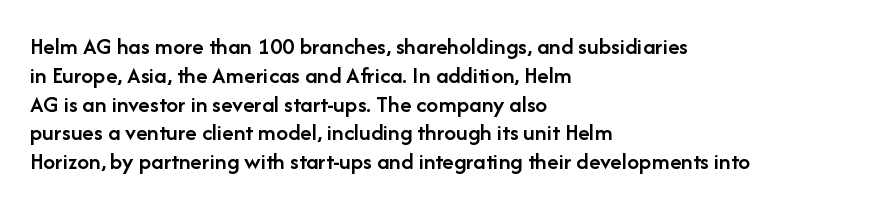
The image shows 24 px text type, upright; set left-aligned, line spacing 1.2x, normal letter spacing, not underlined.
